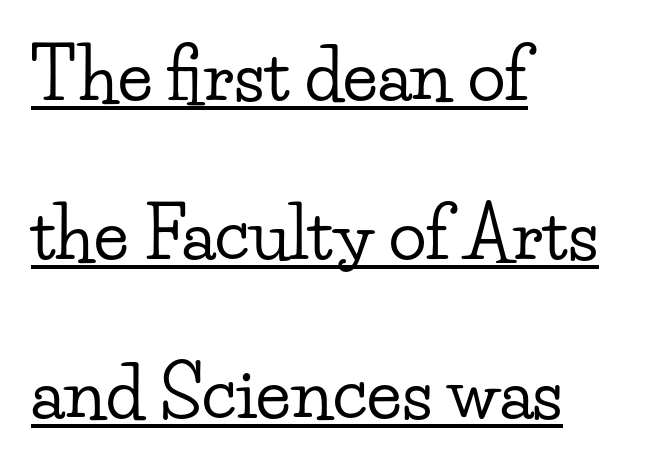
Vertically, the passage feels expansive, rows floating well apart. Does the copy run flush right? No — it runs flush left. Every word sits above its own underline. Small tapered or slab feet sit at the stroke ends, so this counts as serif.
